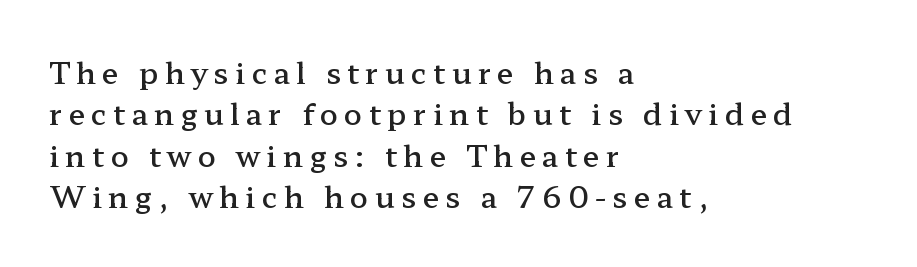
Q: Is the text bold? A: Semi-bold.
Q: Is the text italic (slanted)? A: No, it is upright.
Q: Is the typeface a serif or a sans-serif typeface? A: Serif.
Q: Is the text underlined? A: No.
Q: How is the paragraph aligned? A: Left-aligned.
Q: Is the spacing between letters normal or unusually wide? A: Unusually wide.
Q: Is the spacing between lines tight, normal or loose? A: Normal.
Q: Width (condensed, normal, or wide)? A: Wide.
Q: Stroke contrast? A: Low.
Q: x-height? A: Medium.
Q: Monospaced? A: No.
